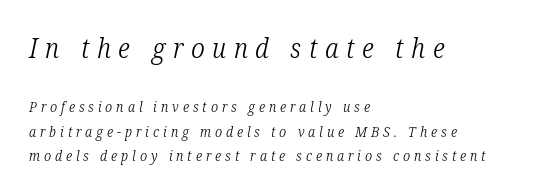
Q: Is the text bold? A: No.
Q: Is the text italic (slanted)? A: Yes, it leans right by about 12 degrees.
Q: Is the text underlined? A: No.
Q: How is the paragraph aligned? A: Left-aligned.
Q: Is the spacing between letters normal or unusually wide? A: Unusually wide.
Q: Which block of text is set in a larger size, the first (top) or the second (bottom)? A: The first (top) one.
